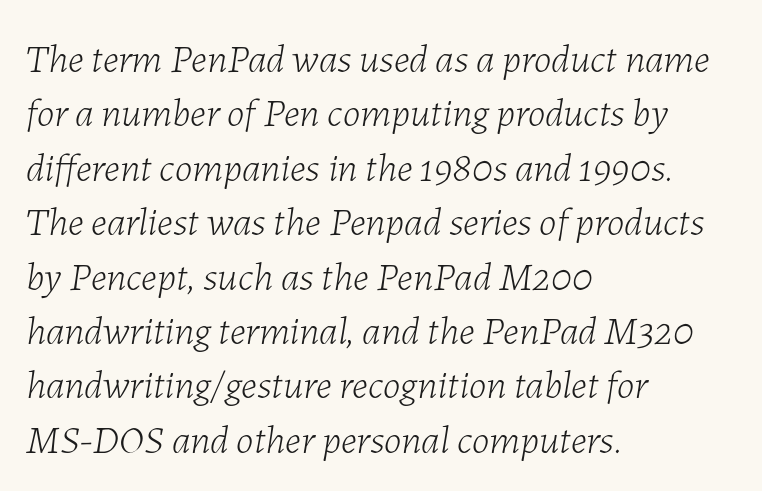
The image shows 40 px light type, italic (leaning right); set left-aligned, normal line spacing (1.36x), normal letter spacing, not underlined; low stroke contrast and a medium x-height.
